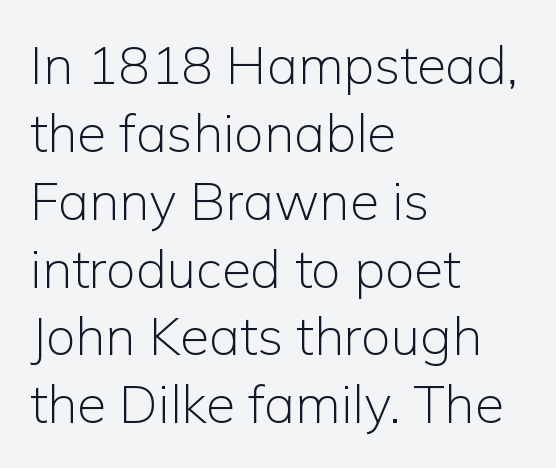
The image shows 53 px light sans-serif type, upright; set left-aligned, normal line spacing (1.28x), normal letter spacing, not underlined; low stroke contrast and a medium x-height.
